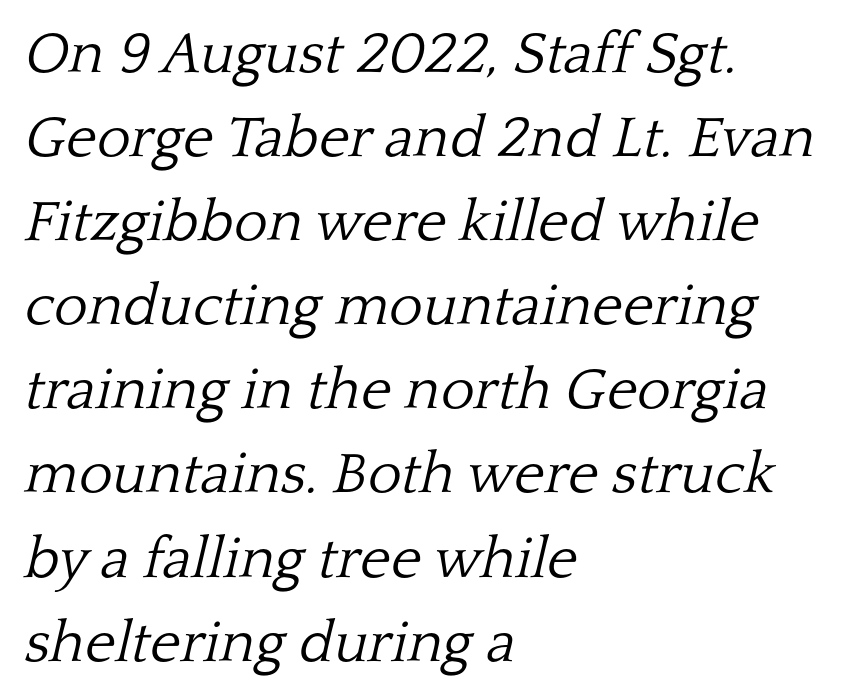
The image shows 58 px light serif type, italic (leaning right); set left-aligned, normal line spacing (1.45x), normal letter spacing, not underlined; low stroke contrast and a medium x-height.
